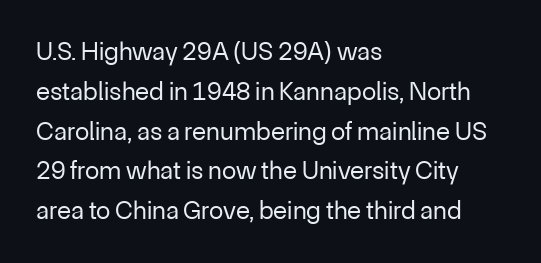
Q: Is the text bold? A: No.
Q: Is the text italic (slanted)? A: No, it is upright.
Q: Is the text underlined? A: No.
Q: How is the paragraph aligned? A: Left-aligned.
Q: Is the spacing between letters normal or unusually wide? A: Normal.
Q: Is the spacing between lines tight, normal or loose? A: Normal.
